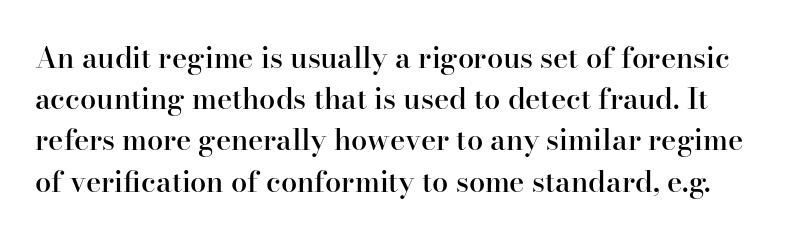
Q: Is the text bold? A: Semi-bold.
Q: Is the text italic (slanted)? A: No, it is upright.
Q: Is the typeface a serif or a sans-serif typeface? A: Serif.
Q: Is the text underlined? A: No.
Q: Is the spacing between letters normal or unusually wide? A: Normal.
Q: Is the spacing between lines tight, normal or loose? A: Normal.
Q: Width (condensed, normal, or wide)? A: Normal.
Q: Stroke contrast? A: High.
Q: x-height? A: Small.
Q: Monospaced? A: No.
